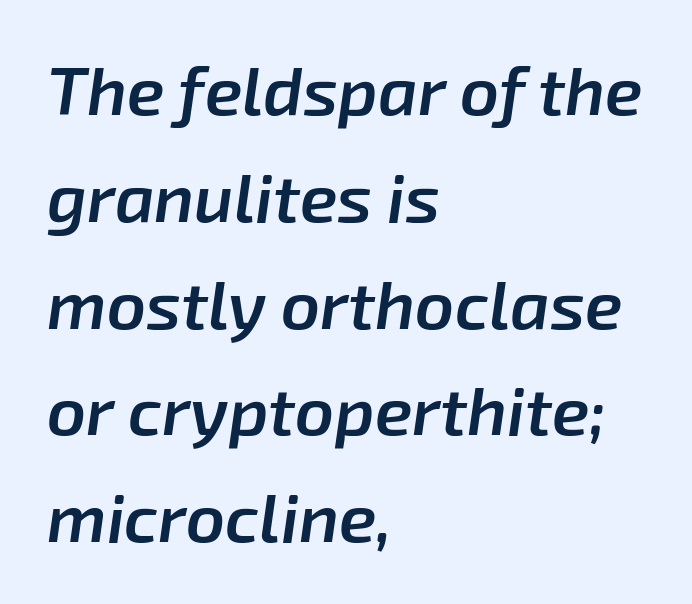
Q: Is the text bold? A: Semi-bold.
Q: Is the text italic (slanted)? A: Yes, it leans right by about 8 degrees.
Q: Is the text underlined? A: No.
Q: How is the paragraph aligned? A: Left-aligned.
Q: Is the spacing between letters normal or unusually wide? A: Normal.
Q: Is the spacing between lines tight, normal or loose? A: Normal.
Q: Width (condensed, normal, or wide)? A: Normal.
Q: Stroke contrast? A: Low.
Q: x-height? A: Medium.
Q: Monospaced? A: No.
